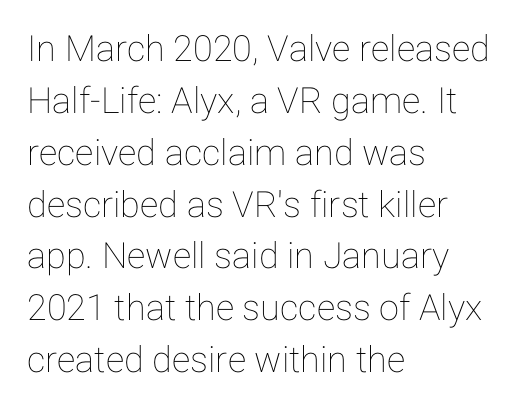
Nobody drew a line under any word here. Line beginnings align vertically; line endings do not. Proportional: the letters do not fall into vertical columns. Reading down the column, the eye jumps a familiar distance to each next line. Observe the ordinary spacing: letters are neighbours, not strangers. Do the letters lean? They stand straight.
